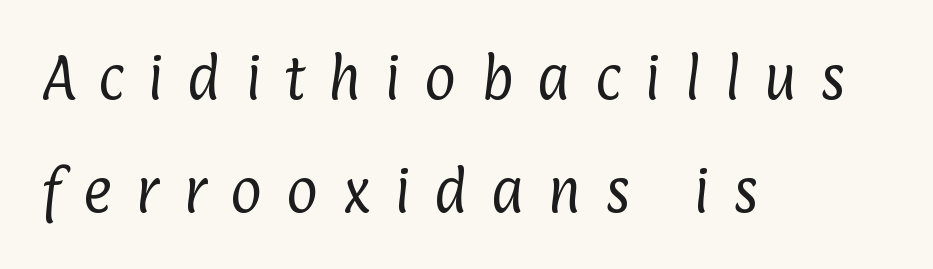
Font category for this specimen: sans-serif. Only glyphs here, with clear space below each row. Stroke mass is kept to a normal reading level or below. Where is the straight margin? On the left. In terms of leading, this rendering errs on the spacious side.
